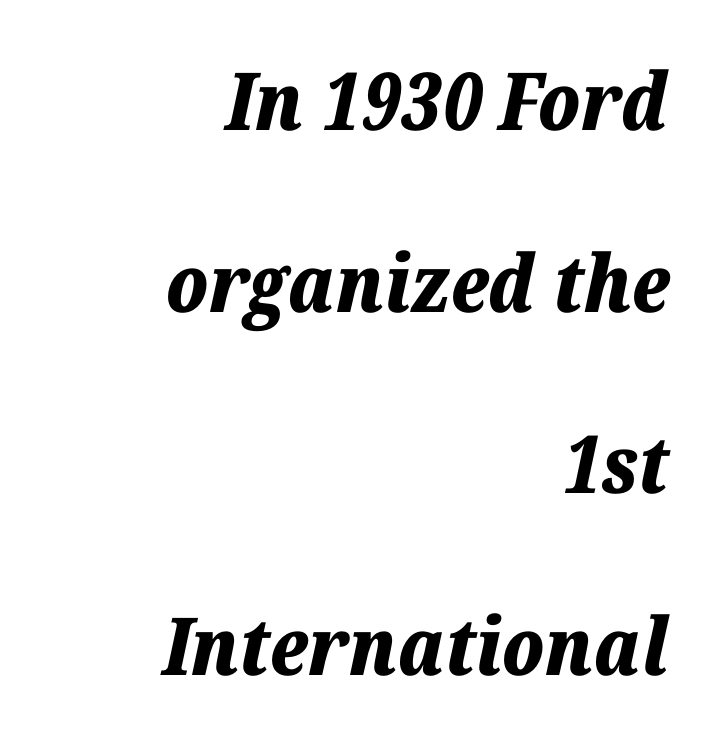
{"italic": "yes", "lean": "right", "slant_degrees": 12, "bold": "yes", "weight": "bold", "width": "normal", "stroke_contrast": "low", "x_height": "medium", "monospaced": "no", "underline": "no", "align": "right", "line_spacing": "loose", "line_spacing_ratio": 2.27, "letter_spacing": "normal", "letter_spacing_em": 0.0, "glyph_px": 80}
